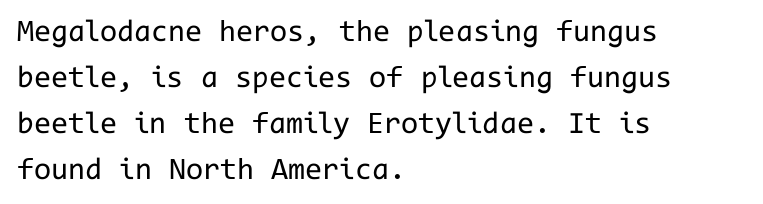
Q: Is the text bold? A: No.
Q: Is the text italic (slanted)? A: No, it is upright.
Q: Is the typeface a serif or a sans-serif typeface? A: Sans-serif.
Q: Is the text underlined? A: No.
Q: How is the paragraph aligned? A: Left-aligned.
Q: Is the spacing between letters normal or unusually wide? A: Normal.
Q: Is the spacing between lines tight, normal or loose? A: Normal.
Q: Width (condensed, normal, or wide)? A: Normal.
Q: Stroke contrast? A: Low.
Q: x-height? A: Medium.
Q: Monospaced? A: Yes.
